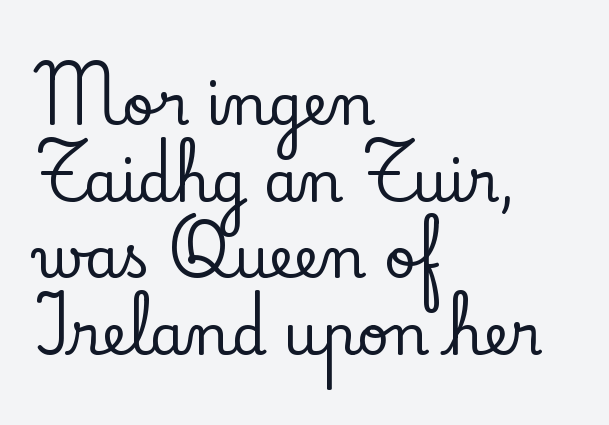
The image shows 56 px serif type, upright; set left-aligned, normal line spacing (1.37x), normal letter spacing, not underlined; low stroke contrast and a small x-height.
